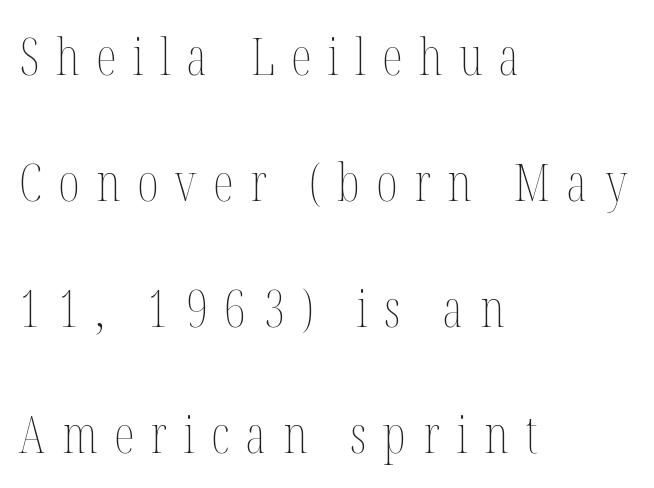
The image shows 52 px thin, condensed type, upright; set left-aligned, loose line spacing (2.42x), unusually wide letter spacing (+0.32 em), not underlined; medium stroke contrast and a medium x-height.
